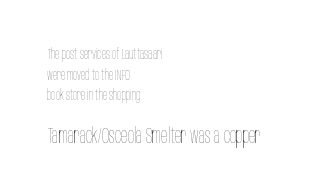
You could call the tracking neutral — neither tight nor loose. The strokes carry an ordinary text weight at most. A bare baseline throughout the passage. Do the letters lean? They stand straight. The designer gave the closing block more size than the opening block.
